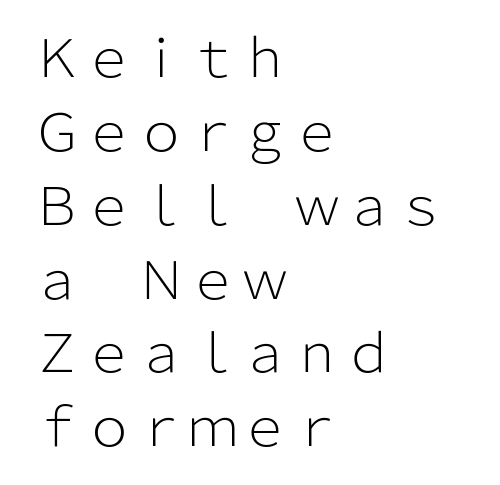
The image shows 52 px light sans-serif type, upright; set left-aligned, normal line spacing (1.42x), normal letter spacing, not underlined; low stroke contrast and a medium x-height.
